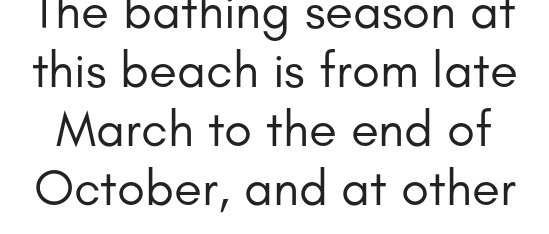
Q: Is the text bold? A: No.
Q: Is the text italic (slanted)? A: No, it is upright.
Q: Is the typeface a serif or a sans-serif typeface? A: Sans-serif.
Q: Is the text underlined? A: No.
Q: Is the spacing between letters normal or unusually wide? A: Normal.
Q: Width (condensed, normal, or wide)? A: Normal.
Q: Stroke contrast? A: Low.
Q: x-height? A: Small.
Q: Monospaced? A: No.
